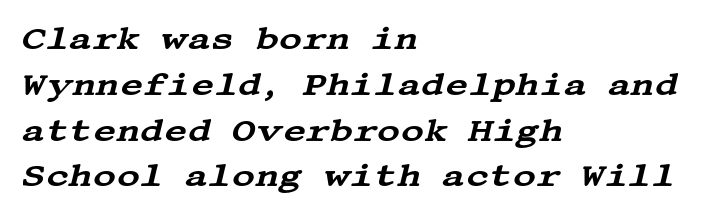
Q: Is the text italic (slanted)? A: Yes, it leans right by about 13 degrees.
Q: Is the typeface a serif or a sans-serif typeface? A: Serif.
Q: Is the text underlined? A: No.
Q: How is the paragraph aligned? A: Left-aligned.
Q: Is the spacing between letters normal or unusually wide? A: Normal.
Q: Is the spacing between lines tight, normal or loose? A: Normal.
Q: Width (condensed, normal, or wide)? A: Wide.
Q: Stroke contrast? A: Medium.
Q: x-height? A: Large.
